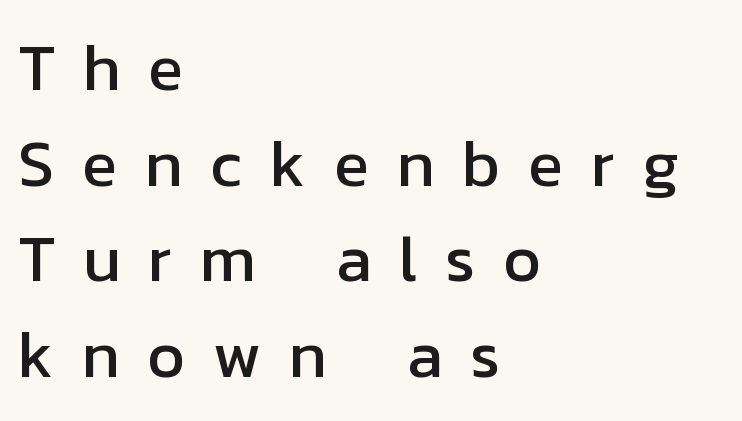
Q: Is the text italic (slanted)? A: No, it is upright.
Q: Is the typeface a serif or a sans-serif typeface? A: Sans-serif.
Q: Is the text underlined? A: No.
Q: How is the paragraph aligned? A: Left-aligned.
Q: Is the spacing between letters normal or unusually wide? A: Unusually wide.
Q: Is the spacing between lines tight, normal or loose? A: Normal.
Q: Width (condensed, normal, or wide)? A: Normal.
Q: Stroke contrast? A: Low.
Q: x-height? A: Medium.
Q: Monospaced? A: No.
